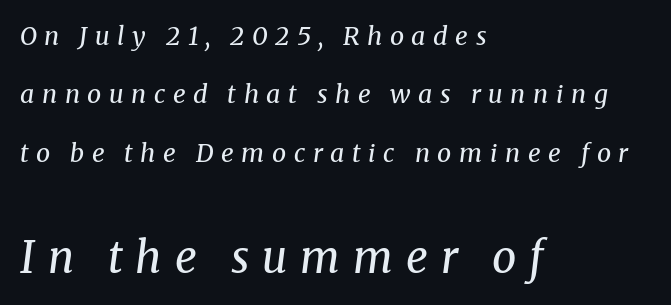
{"serif": "yes", "italic": "yes", "lean": "right", "slant_degrees": 8, "bold": "no", "weight": "regular", "width": "normal", "stroke_contrast": "medium", "x_height": "medium", "monospaced": "no", "underline": "no", "align": "left", "line_spacing": "loose", "line_spacing_ratio": 2.34, "letter_spacing": "wide", "letter_spacing_em": 0.3, "larger_block": "second", "size_ratio": 1.72, "glyph_px": 43}
